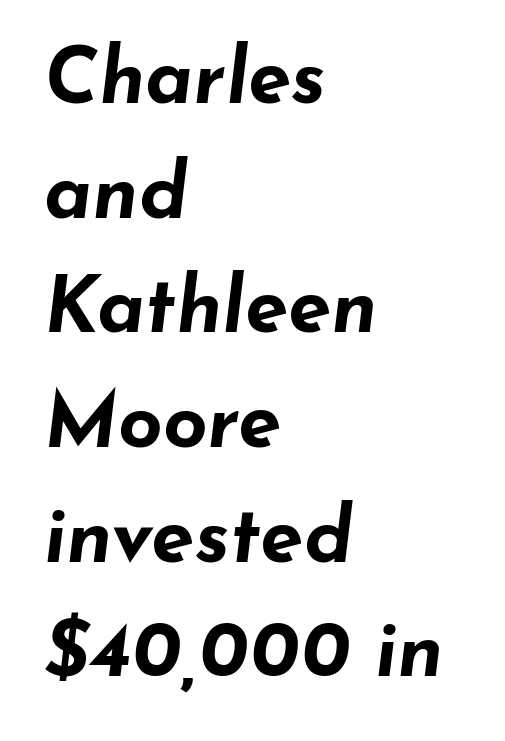
The image shows 78 px bold, wide type, italic (leaning right); set left-aligned, normal line spacing (1.47x), normal letter spacing, not underlined; low stroke contrast and a small x-height.
